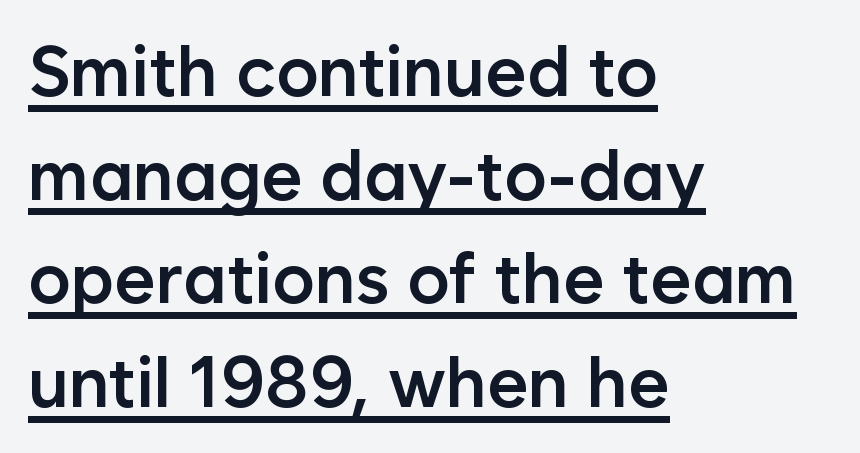
The image shows 71 px semibold sans-serif type, upright; set left-aligned, normal line spacing (1.46x), normal letter spacing, underlined; low stroke contrast and a medium x-height.
